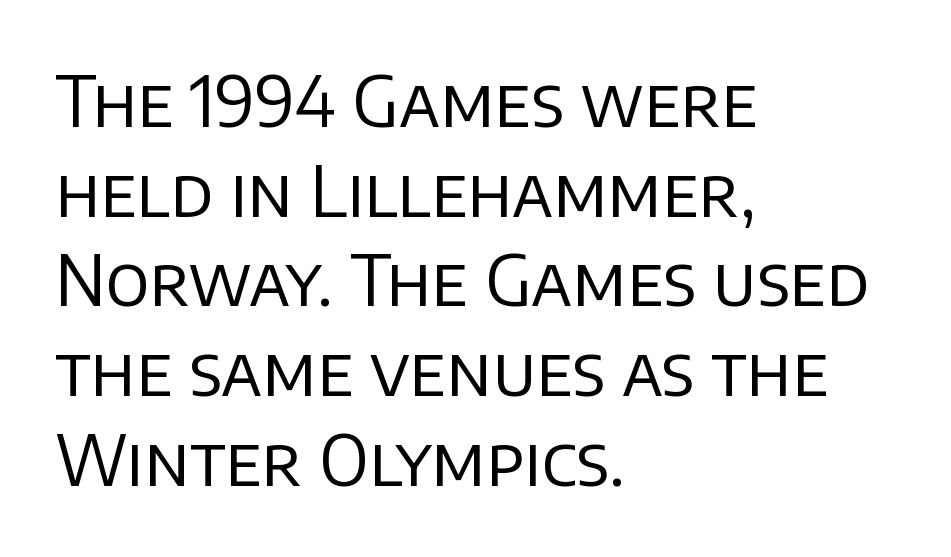
{"serif": "no", "italic": "no", "bold": "no", "weight": "regular", "width": "normal", "stroke_contrast": "low", "x_height": "large", "monospaced": "no", "underline": "no", "align": "left", "line_spacing": "normal", "line_spacing_ratio": 1.3, "letter_spacing": "normal", "letter_spacing_em": 0.0, "glyph_px": 69}
